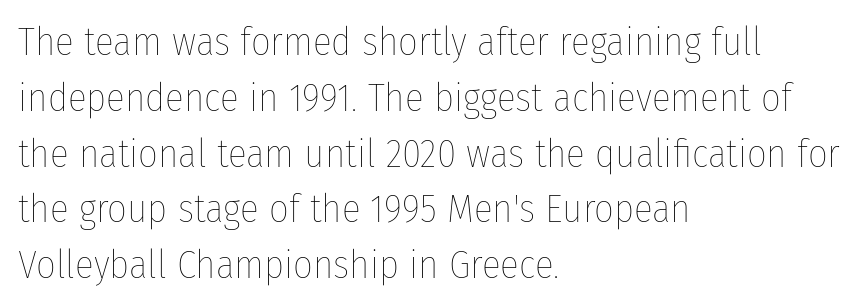
{"italic": "no", "bold": "no", "weight": "thin", "width": "condensed", "stroke_contrast": "low", "x_height": "medium", "monospaced": "no", "underline": "no", "align": "left", "line_spacing": "normal", "line_spacing_ratio": 1.43, "letter_spacing": "normal", "letter_spacing_em": 0.0, "glyph_px": 39}
